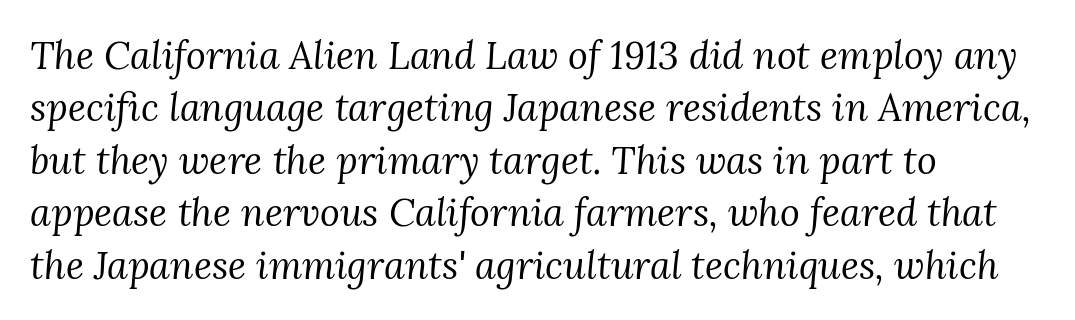
Spacing verdict: proportional, widths tailored to each character. The string is rendered with underlining switched off. No heavy texture on the line: the type isn't bold. I'd call this a serif setting — the letters wear small feet. Standard letterfit; no display-style spreading of the glyphs. Reading down the block, your eye returns to a fixed left position each line.
